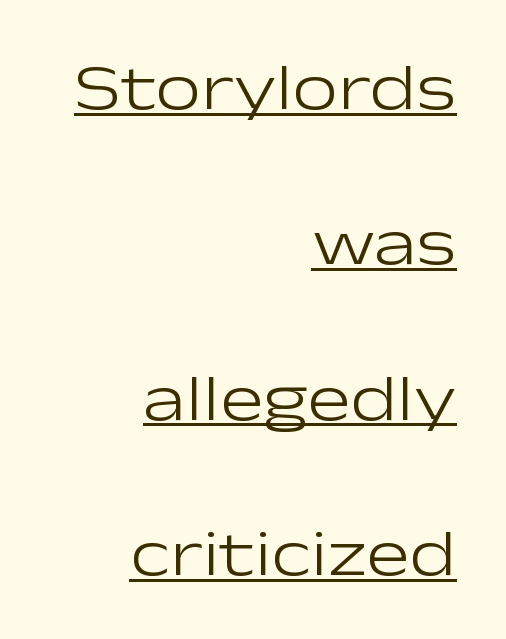
Q: Is the text bold? A: No.
Q: Is the text italic (slanted)? A: No, it is upright.
Q: Is the typeface a serif or a sans-serif typeface? A: Sans-serif.
Q: Is the text underlined? A: Yes.
Q: How is the paragraph aligned? A: Right-aligned.
Q: Is the spacing between letters normal or unusually wide? A: Normal.
Q: Is the spacing between lines tight, normal or loose? A: Loose.
Q: Width (condensed, normal, or wide)? A: Wide.
Q: Stroke contrast? A: Low.
Q: x-height? A: Medium.
Q: Monospaced? A: No.
